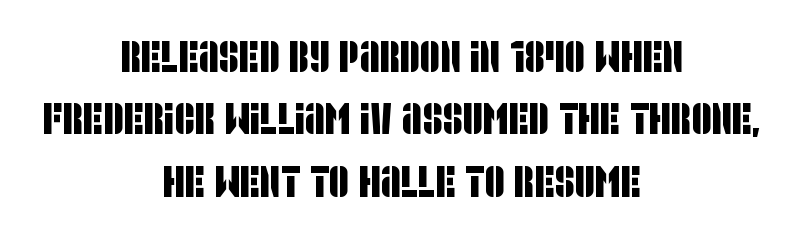
Q: Is the typeface a serif or a sans-serif typeface? A: Sans-serif.
Q: Is the text underlined? A: No.
Q: How is the paragraph aligned? A: Centered.
Q: Is the spacing between letters normal or unusually wide? A: Normal.
Q: Is the spacing between lines tight, normal or loose? A: Normal.
Q: Width (condensed, normal, or wide)? A: Condensed.
Q: Stroke contrast? A: Low.
Q: x-height? A: Large.
Q: Monospaced? A: No.
